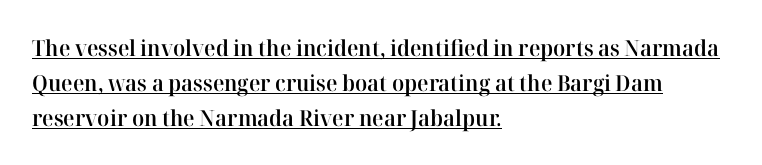
The words here are underlined. One-word summary of the alignment: left. Successive baselines arrive at the customary interval. I'd describe the lettering as semibold — firm but not a full bold.
